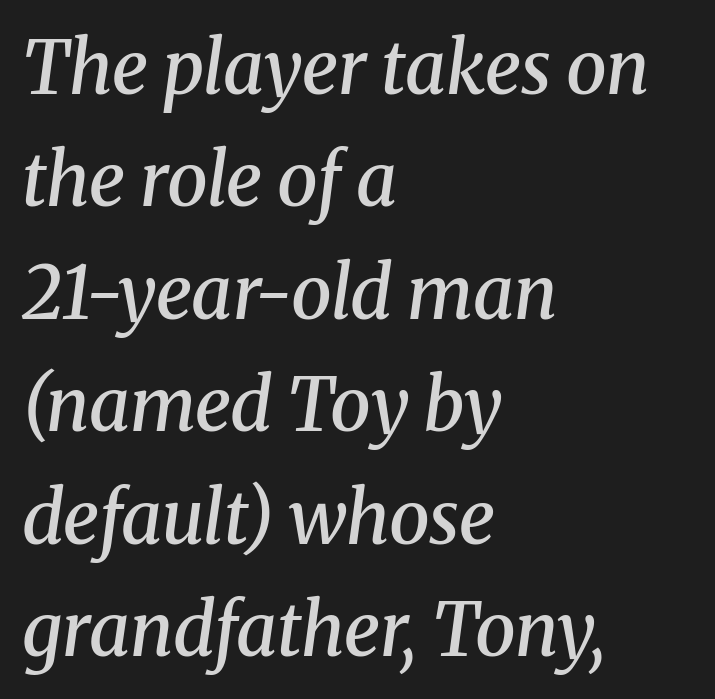
The image shows 73 px semibold serif type, italic (leaning right); set left-aligned, normal line spacing (1.54x), normal letter spacing, not underlined; medium stroke contrast and a medium x-height.
